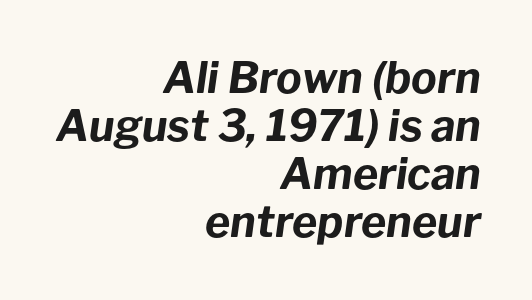
Notice how the stems are inclined rather than vertical — that's the hallmark of italics. The specimen omits any rule beneath the text block's lines. Is the block centered? No — it sits flush against the right margin. Reading down the column, the eye jumps only a short way to each next line.
